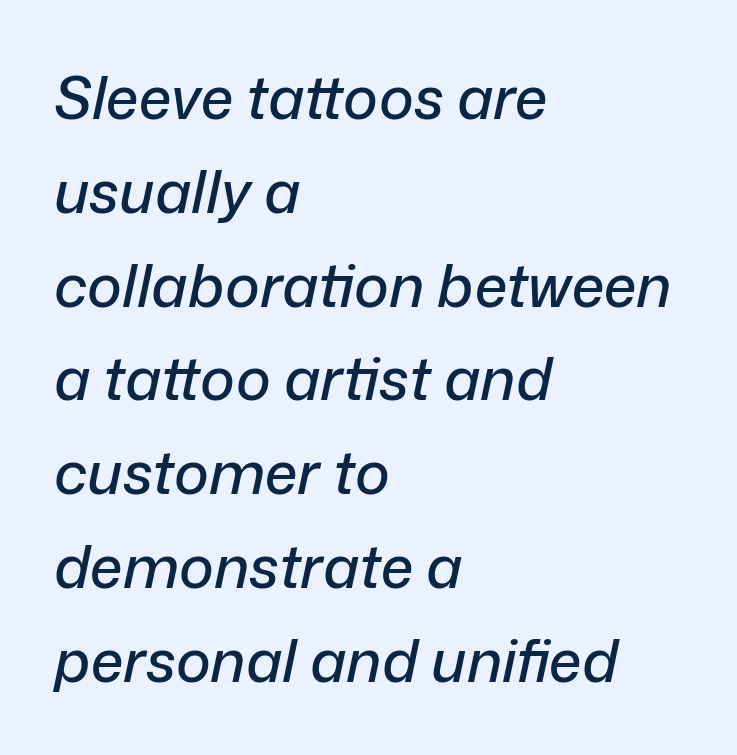
Q: Is the text italic (slanted)? A: Yes, it leans right by about 12 degrees.
Q: Is the text underlined? A: No.
Q: How is the paragraph aligned? A: Left-aligned.
Q: Is the spacing between letters normal or unusually wide? A: Normal.
Q: Is the spacing between lines tight, normal or loose? A: Normal.
Q: Width (condensed, normal, or wide)? A: Normal.
Q: Stroke contrast? A: Low.
Q: x-height? A: Medium.
Q: Monospaced? A: No.
